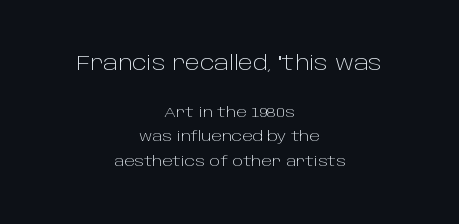
Q: Is the text bold? A: No.
Q: Is the text italic (slanted)? A: No, it is upright.
Q: Is the text underlined? A: No.
Q: How is the paragraph aligned? A: Centered.
Q: Is the spacing between letters normal or unusually wide? A: Normal.
Q: Which block of text is set in a larger size, the first (top) or the second (bottom)? A: The first (top) one.
